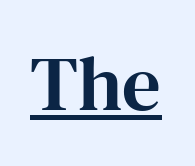
Q: Is the text italic (slanted)? A: No, it is upright.
Q: Is the typeface a serif or a sans-serif typeface? A: Serif.
Q: Is the text underlined? A: Yes.
Q: Is the spacing between letters normal or unusually wide? A: Normal.
Q: Width (condensed, normal, or wide)? A: Normal.
Q: Stroke contrast? A: High.
Q: x-height? A: Medium.
Q: Monospaced? A: No.
